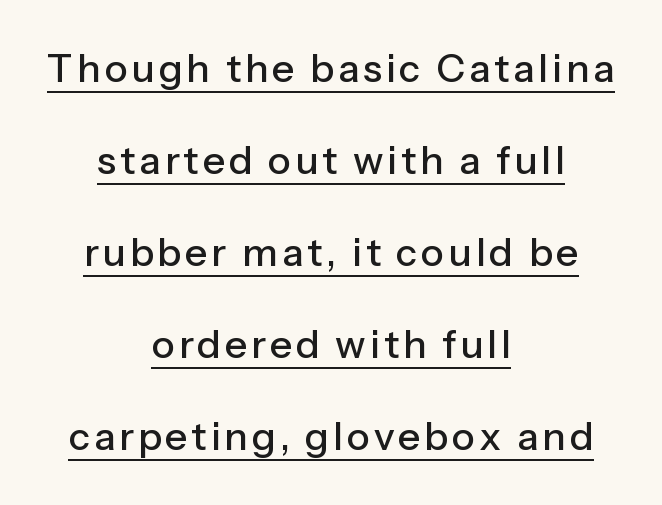
The image shows 39 px sans-serif type, upright; set centered, loose line spacing (2.36x), underlined; low stroke contrast and a medium x-height.
